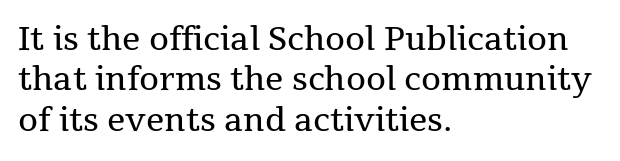
Q: Is the text bold? A: No.
Q: Is the text italic (slanted)? A: No, it is upright.
Q: Is the typeface a serif or a sans-serif typeface? A: Serif.
Q: Is the text underlined? A: No.
Q: How is the paragraph aligned? A: Left-aligned.
Q: Is the spacing between letters normal or unusually wide? A: Normal.
Q: Is the spacing between lines tight, normal or loose? A: Normal.
Q: Width (condensed, normal, or wide)? A: Normal.
Q: Stroke contrast? A: Medium.
Q: x-height? A: Medium.
Q: Monospaced? A: No.
